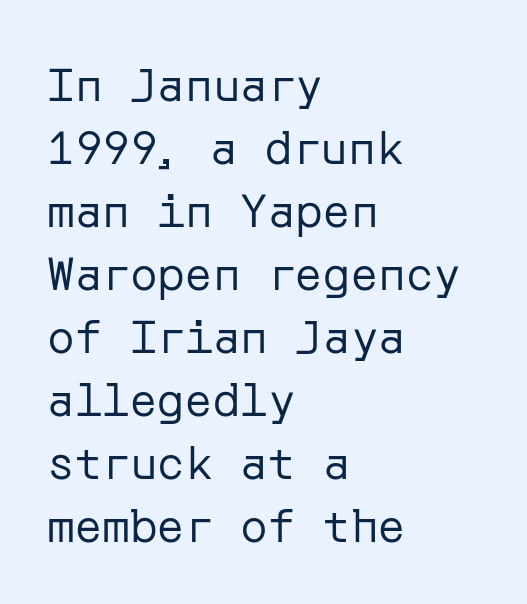
{"serif": "no", "italic": "no", "bold": "no", "weight": "regular", "width": "normal", "stroke_contrast": "low", "x_height": "medium", "underline": "no", "align": "left", "line_spacing": "normal", "line_spacing_ratio": 1.37, "letter_spacing": "normal", "letter_spacing_em": 0.0, "glyph_px": 46}
